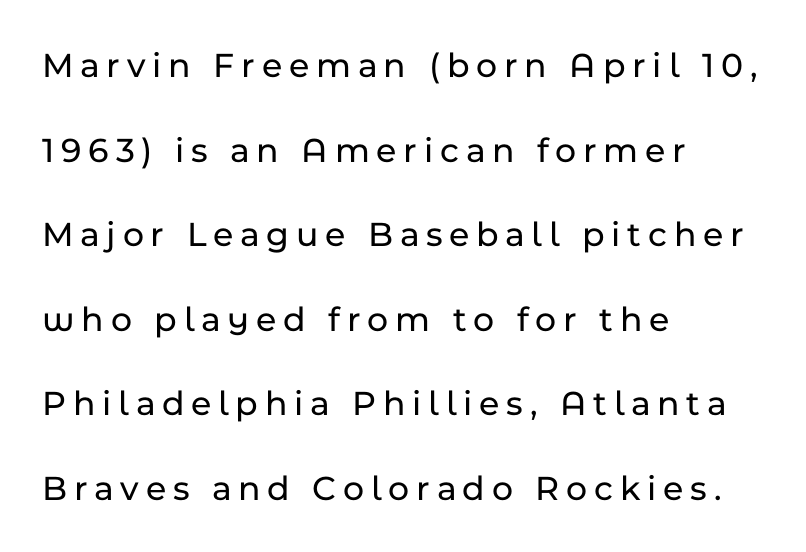
Q: Is the text italic (slanted)? A: No, it is upright.
Q: Is the typeface a serif or a sans-serif typeface? A: Sans-serif.
Q: Is the text underlined? A: No.
Q: How is the paragraph aligned? A: Left-aligned.
Q: Is the spacing between lines tight, normal or loose? A: Loose.
Q: Width (condensed, normal, or wide)? A: Normal.
Q: Stroke contrast? A: Low.
Q: x-height? A: Medium.
Q: Monospaced? A: No.
